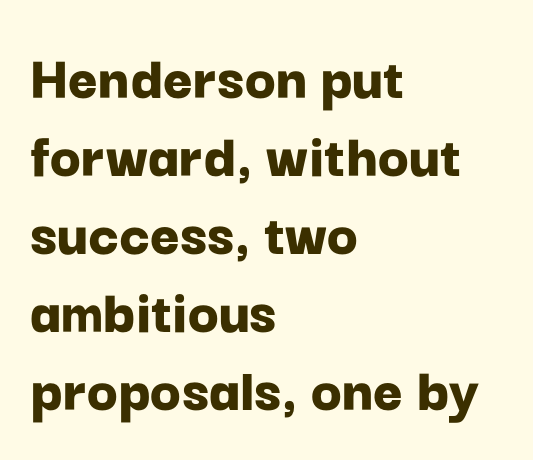
{"serif": "no", "italic": "no", "bold": "yes", "weight": "bold", "width": "normal", "stroke_contrast": "low", "x_height": "medium", "monospaced": "no", "underline": "no", "align": "left", "line_spacing_ratio": 1.22, "letter_spacing": "normal", "letter_spacing_em": 0.0, "glyph_px": 64}
